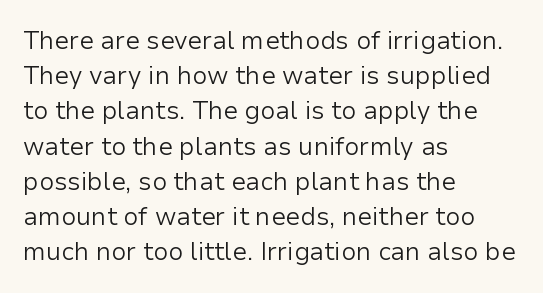
Weight: not bold — regular or lighter. Summary of vertical rhythm: regular, with standard interline spacing. Italic? Not at all — the glyphs are vertical. Words appear dense and cohesive because spacing is normal. Glance below the letters and you will spot only blank space.
